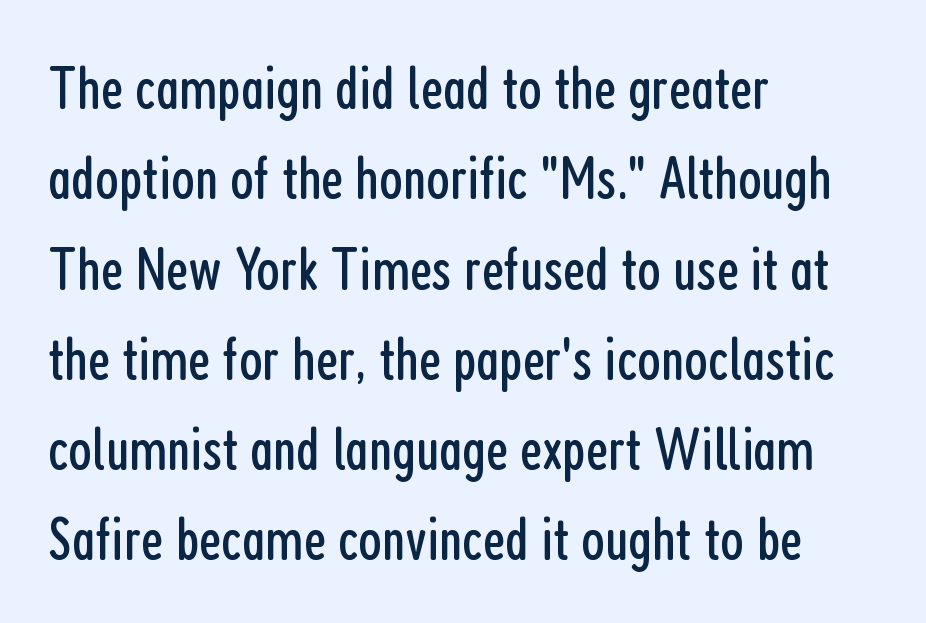
The image shows 61 px regular-weight, condensed sans-serif type, upright; set left-aligned, normal line spacing (1.48x), normal letter spacing, not underlined; low stroke contrast and a medium x-height.
